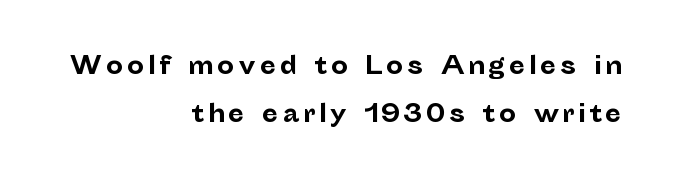
{"italic": "no", "bold": "yes", "underline": "no", "align": "right", "line_spacing": "loose", "line_spacing_ratio": 2.02, "glyph_px": 24}
